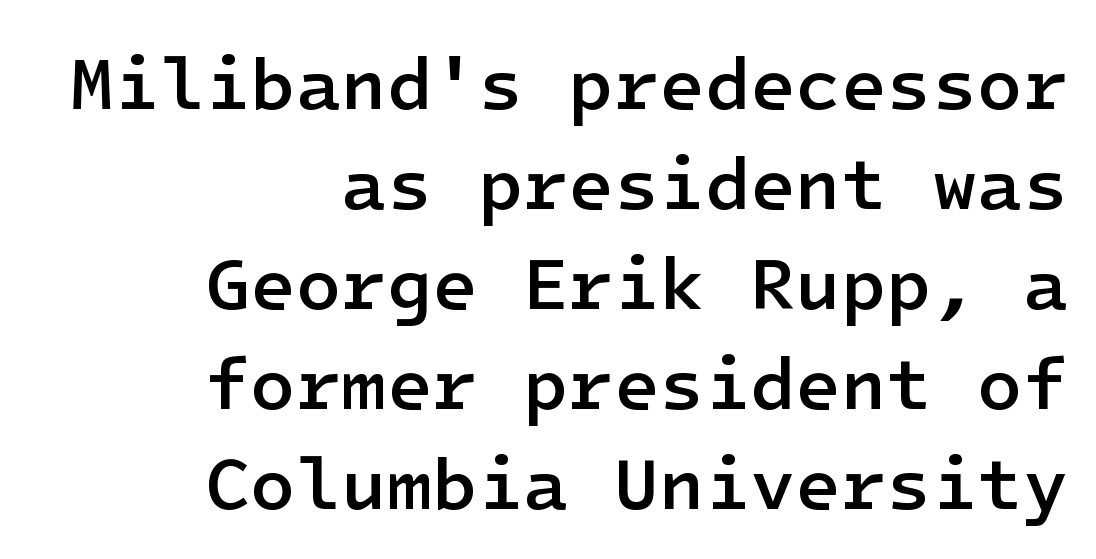
{"serif": "no", "italic": "no", "bold": "semi", "weight": "semibold", "width": "normal", "stroke_contrast": "low", "x_height": "medium", "underline": "no", "align": "right", "line_spacing": "normal", "line_spacing_ratio": 1.35, "letter_spacing": "normal", "letter_spacing_em": 0.0, "glyph_px": 74}
